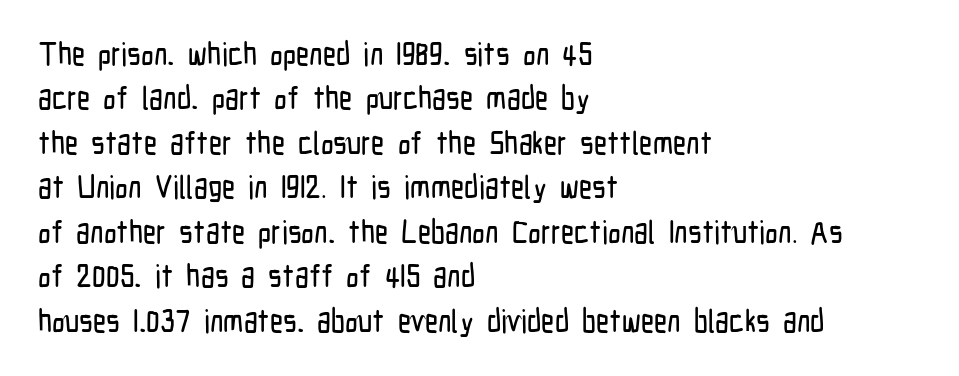
Reading down the column, the eye jumps a familiar distance to each next line. Posture: straight, roman, zero tilt. No word sits above an underline. The passage shown is typed in a proportional face where columns would drift.
